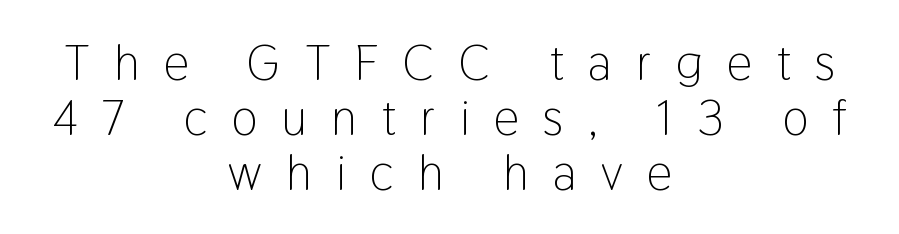
Q: Is the text bold? A: No.
Q: Is the text italic (slanted)? A: No, it is upright.
Q: Is the typeface a serif or a sans-serif typeface? A: Sans-serif.
Q: Is the text underlined? A: No.
Q: How is the paragraph aligned? A: Centered.
Q: Is the spacing between letters normal or unusually wide? A: Unusually wide.
Q: Is the spacing between lines tight, normal or loose? A: Tight.
Q: Width (condensed, normal, or wide)? A: Condensed.
Q: Stroke contrast? A: Low.
Q: x-height? A: Medium.
Q: Monospaced? A: No.
